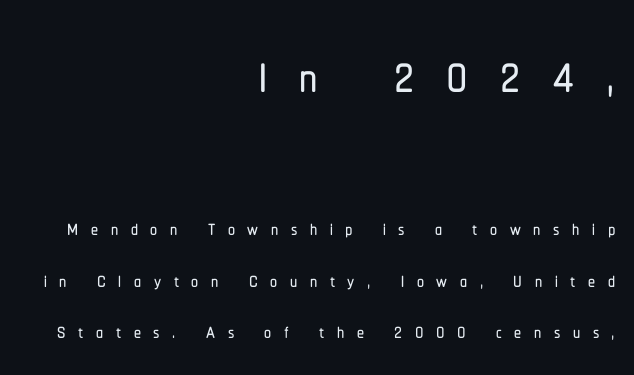
{"serif": "no", "italic": "no", "width": "condensed", "stroke_contrast": "low", "x_height": "medium", "monospaced": "no", "underline": "no", "align": "right", "line_spacing_ratio": 1.84, "letter_spacing": "wide", "letter_spacing_em": 0.45, "larger_block": "first", "size_ratio": 2.54, "glyph_px": 71}
